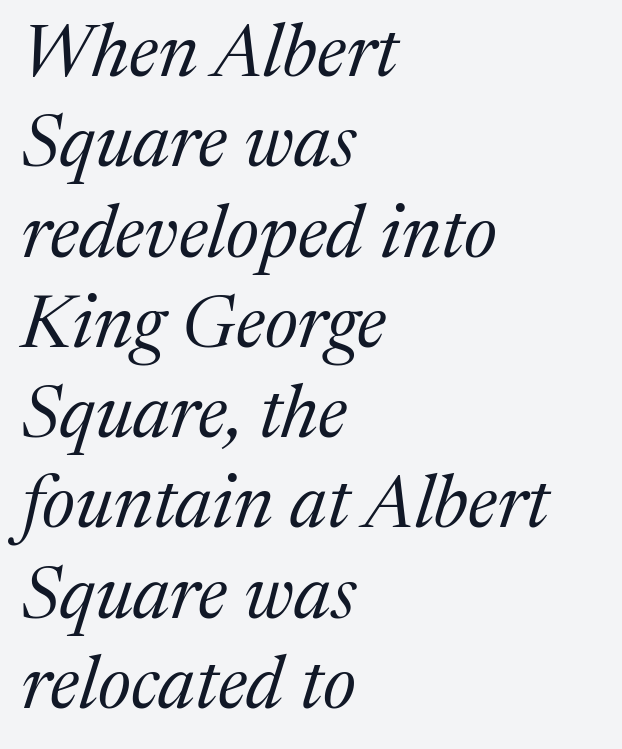
The letterforms sit at book weight or below. In terms of letterform style, serifs are clearly present. The letters advance in unequal steps, a hallmark of proportional type. Every row of glyphs begins at an identical x-position on the left.
